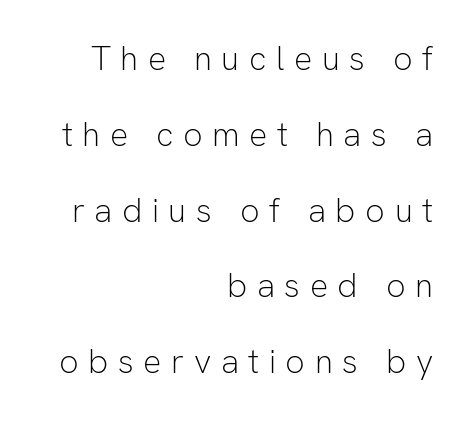
The image shows 34 px light sans-serif type, upright; set right-aligned, loose line spacing (2.23x), unusually wide letter spacing (+0.28 em), not underlined; low stroke contrast and a medium x-height.
